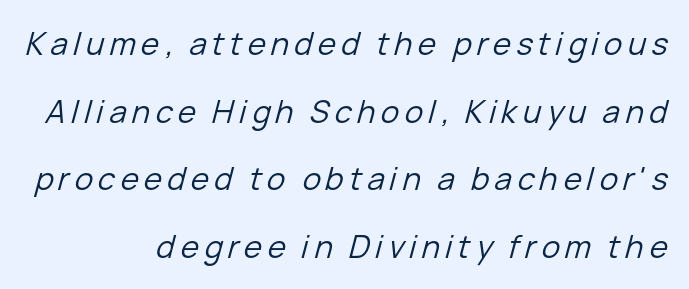
Q: Is the text bold? A: No.
Q: Is the text italic (slanted)? A: Yes, it leans right by about 15 degrees.
Q: Is the text underlined? A: No.
Q: How is the paragraph aligned? A: Right-aligned.
Q: Is the spacing between lines tight, normal or loose? A: Loose.
Q: Width (condensed, normal, or wide)? A: Normal.
Q: Stroke contrast? A: Low.
Q: x-height? A: Medium.
Q: Monospaced? A: No.
